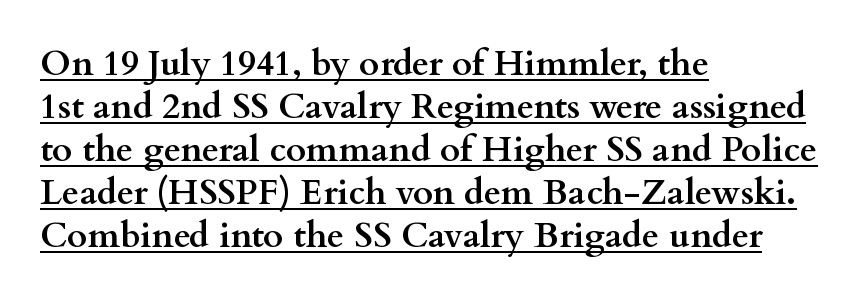
The image shows 35 px semibold, wide serif type, upright; set left-aligned, line spacing 1.23x, normal letter spacing, underlined; medium stroke contrast and a small x-height.
